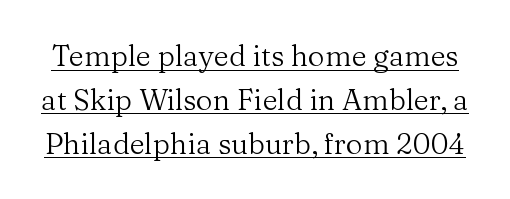
The image shows 29 px regular-weight serif type, upright; set normal line spacing (1.51x), normal letter spacing, underlined; medium stroke contrast and a medium x-height.
